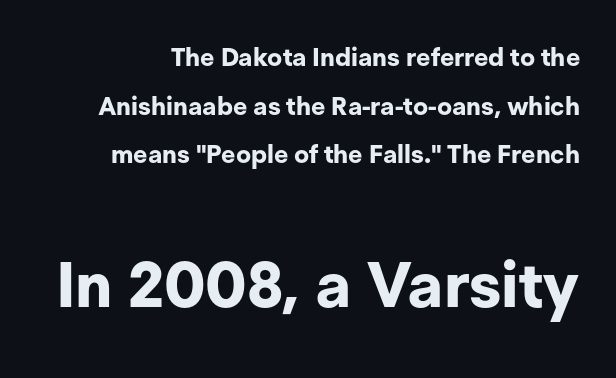
Q: Is the text bold? A: Yes.
Q: Is the text italic (slanted)? A: No, it is upright.
Q: Is the typeface a serif or a sans-serif typeface? A: Sans-serif.
Q: Is the text underlined? A: No.
Q: Is the spacing between letters normal or unusually wide? A: Normal.
Q: Is the spacing between lines tight, normal or loose? A: Loose.
Q: Which block of text is set in a larger size, the first (top) or the second (bottom)? A: The second (bottom) one.
Q: Width (condensed, normal, or wide)? A: Normal.
Q: Stroke contrast? A: Low.
Q: x-height? A: Medium.
Q: Monospaced? A: No.
